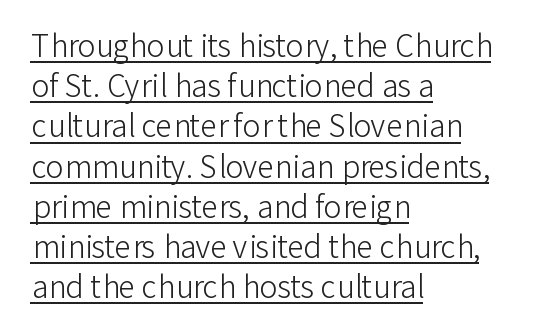
{"serif": "no", "italic": "no", "bold": "no", "weight": "light", "width": "normal", "stroke_contrast": "low", "x_height": "medium", "monospaced": "no", "underline": "yes", "align": "left", "line_spacing": "normal", "line_spacing_ratio": 1.34, "letter_spacing": "normal", "letter_spacing_em": 0.0, "glyph_px": 30}
